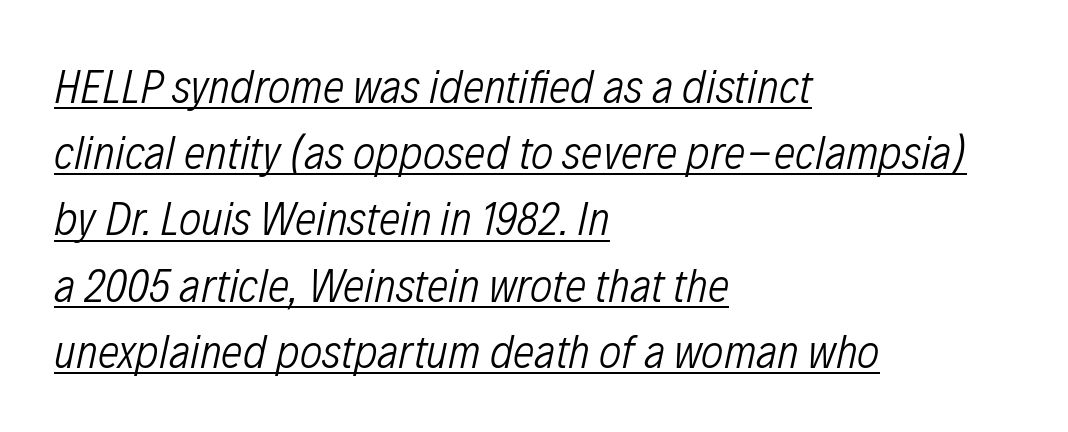
Q: Is the text bold? A: No.
Q: Is the text italic (slanted)? A: Yes, it leans right by about 12 degrees.
Q: Is the text underlined? A: Yes.
Q: How is the paragraph aligned? A: Left-aligned.
Q: Is the spacing between letters normal or unusually wide? A: Normal.
Q: Is the spacing between lines tight, normal or loose? A: Normal.
Q: Width (condensed, normal, or wide)? A: Condensed.
Q: Stroke contrast? A: Low.
Q: x-height? A: Medium.
Q: Monospaced? A: No.
